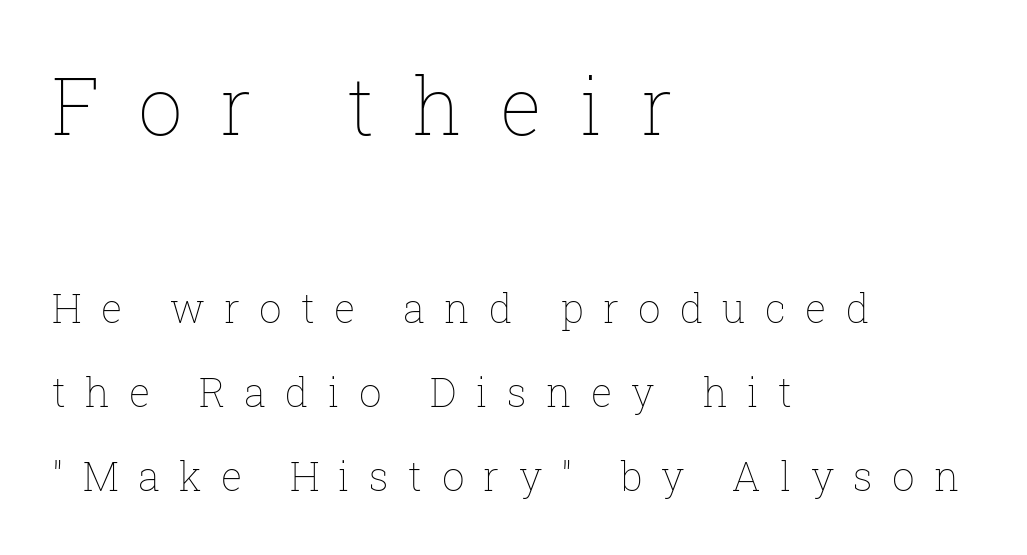
The image shows 79 px thin type, upright; set left-aligned, loose line spacing (2.1x), unusually wide letter spacing (+0.48 em), not underlined; the first (top) block is 1.98x larger; low stroke contrast and a medium x-height.
